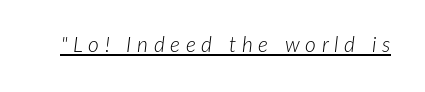
{"italic": "yes", "lean": "right", "slant_degrees": 7, "bold": "no", "underline": "yes", "letter_spacing": "wide", "letter_spacing_em": 0.27, "glyph_px": 21}
